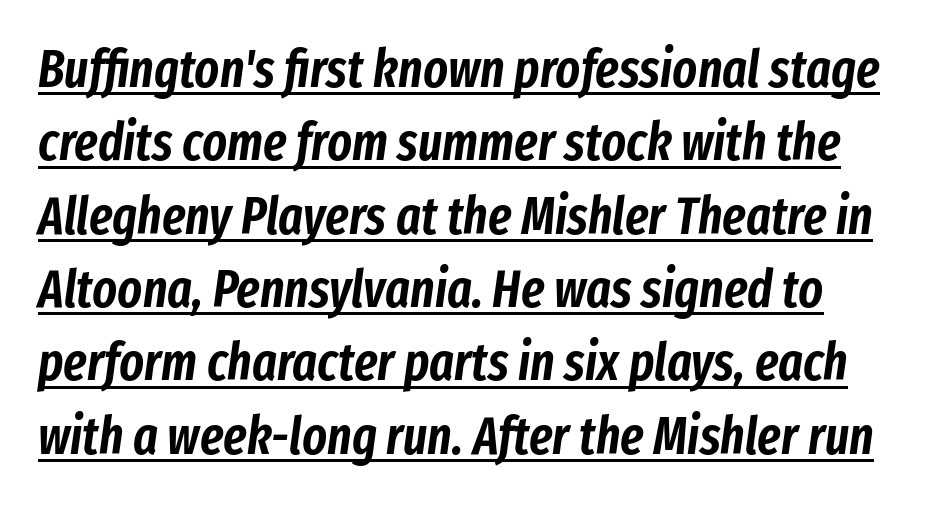
{"italic": "yes", "lean": "right", "slant_degrees": 8, "width": "condensed", "stroke_contrast": "low", "x_height": "medium", "monospaced": "no", "underline": "yes", "line_spacing": "normal", "line_spacing_ratio": 1.41, "letter_spacing": "normal", "letter_spacing_em": 0.0, "glyph_px": 52}
